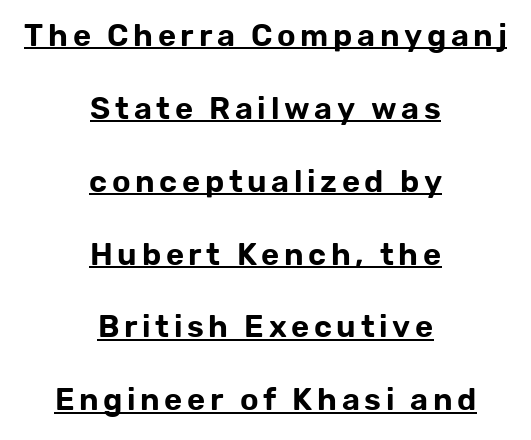
{"serif": "no", "italic": "no", "width": "normal", "stroke_contrast": "low", "x_height": "medium", "monospaced": "no", "underline": "yes", "align": "center", "line_spacing": "loose", "line_spacing_ratio": 2.35, "glyph_px": 31}
